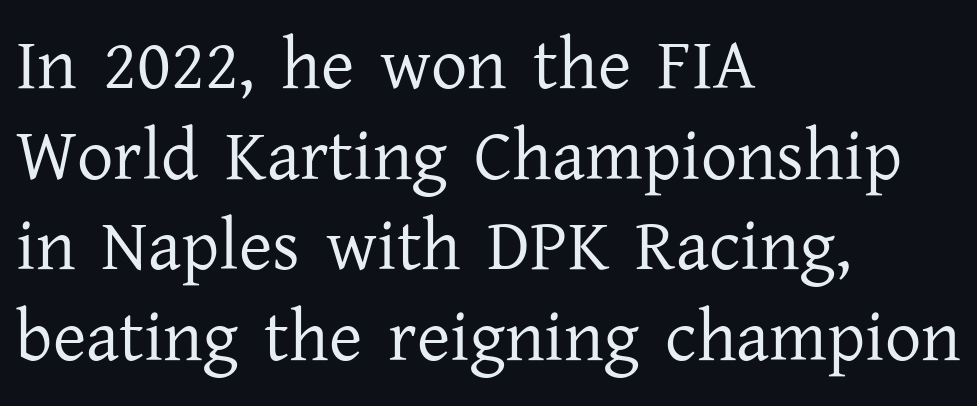
The image shows 72 px regular-weight serif type, upright; set left-aligned, normal line spacing (1.26x), normal letter spacing, not underlined; low stroke contrast and a medium x-height.
